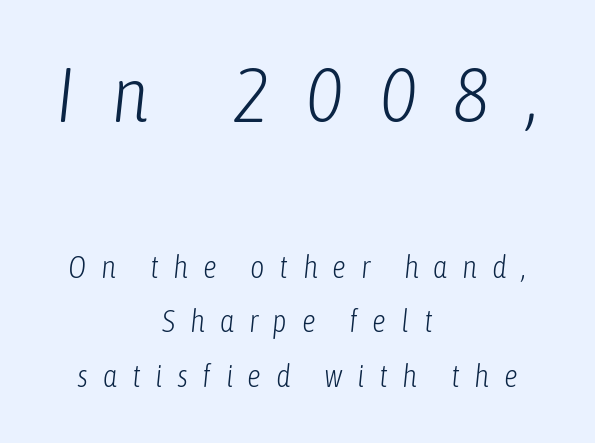
A typesetter would call this proportional, since set widths differ per character. Typesetter's note — upper block bumped up in size, lower block left smaller. In CSS terms this would be text-align: center. Would a proofreader flag this as italicized? Yes. A typesetter would call this heavily tracked-out type. Has an underline been added? It has not.
